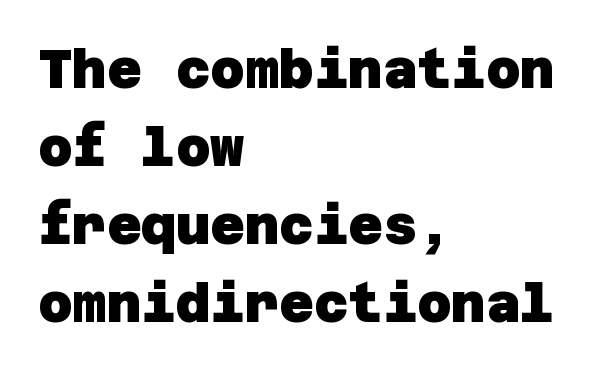
{"serif": "no", "bold": "yes", "weight": "heavy", "width": "normal", "stroke_contrast": "low", "x_height": "large", "underline": "no", "align": "left", "line_spacing": "normal", "line_spacing_ratio": 1.47, "letter_spacing": "normal", "letter_spacing_em": 0.0, "glyph_px": 53}
